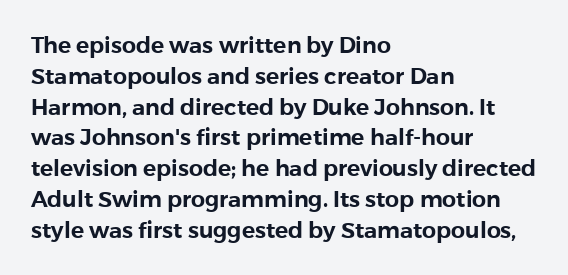
The image shows 22 px text type, upright; set left-aligned, normal line spacing (1.4x), normal letter spacing, not underlined.
